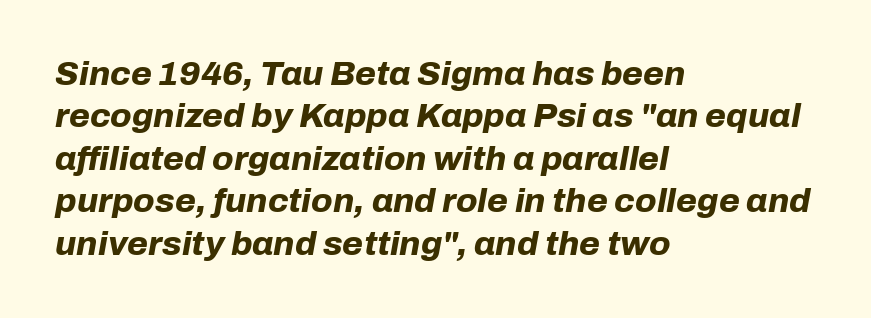
{"italic": "yes", "lean": "right", "slant_degrees": 10, "bold": "yes", "weight": "bold", "width": "normal", "stroke_contrast": "low", "x_height": "medium", "monospaced": "no", "underline": "no", "align": "left", "line_spacing": "normal", "line_spacing_ratio": 1.25, "letter_spacing": "normal", "letter_spacing_em": 0.0, "glyph_px": 34}
